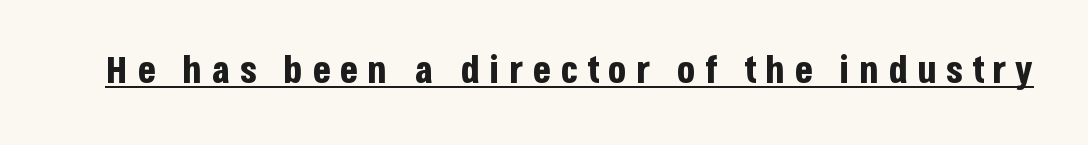
{"serif": "no", "italic": "no", "bold": "yes", "weight": "bold", "width": "condensed", "stroke_contrast": "low", "x_height": "large", "monospaced": "no", "underline": "yes", "letter_spacing": "wide", "letter_spacing_em": 0.24, "glyph_px": 38}
